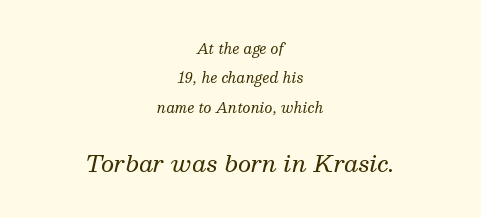
Summary of vertical rhythm: relaxed, with wide interline spacing. The passage shown has conventional tracking throughout. Type size steps up from the first block to the second. The glyphs look as if they've been sheared to an angle.
